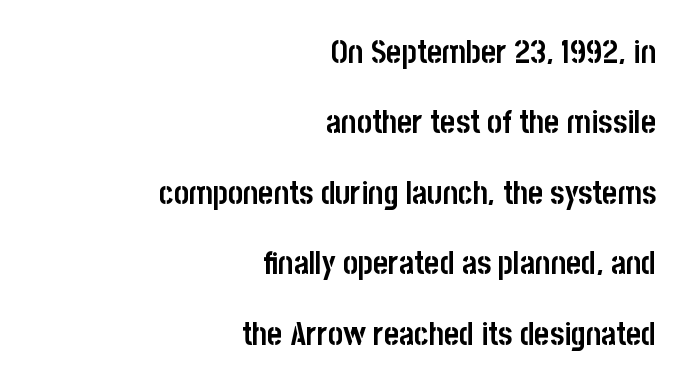
Q: Is the text bold? A: Yes.
Q: Is the text italic (slanted)? A: No, it is upright.
Q: Is the typeface a serif or a sans-serif typeface? A: Sans-serif.
Q: Is the text underlined? A: No.
Q: How is the paragraph aligned? A: Right-aligned.
Q: Is the spacing between letters normal or unusually wide? A: Normal.
Q: Is the spacing between lines tight, normal or loose? A: Loose.
Q: Width (condensed, normal, or wide)? A: Condensed.
Q: Stroke contrast? A: Low.
Q: x-height? A: Large.
Q: Monospaced? A: No.
